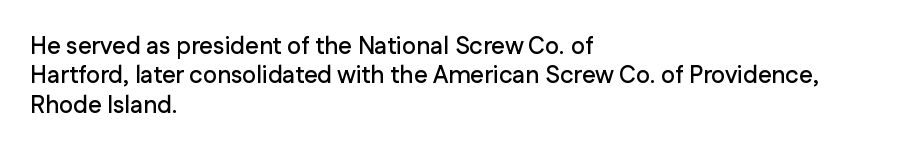
{"italic": "no", "underline": "no", "align": "left", "line_spacing_ratio": 1.22, "letter_spacing": "normal", "letter_spacing_em": 0.0, "glyph_px": 24}
